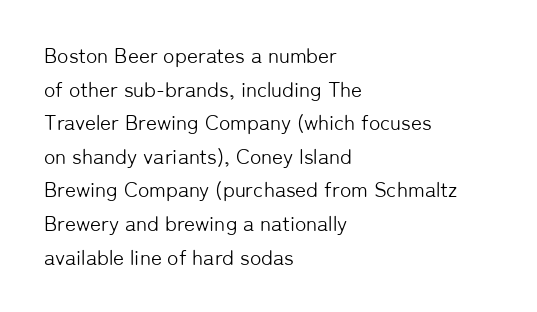
Q: Is the text bold? A: No.
Q: Is the text italic (slanted)? A: No, it is upright.
Q: Is the text underlined? A: No.
Q: How is the paragraph aligned? A: Left-aligned.
Q: Is the spacing between letters normal or unusually wide? A: Normal.
Q: Is the spacing between lines tight, normal or loose? A: Normal.
